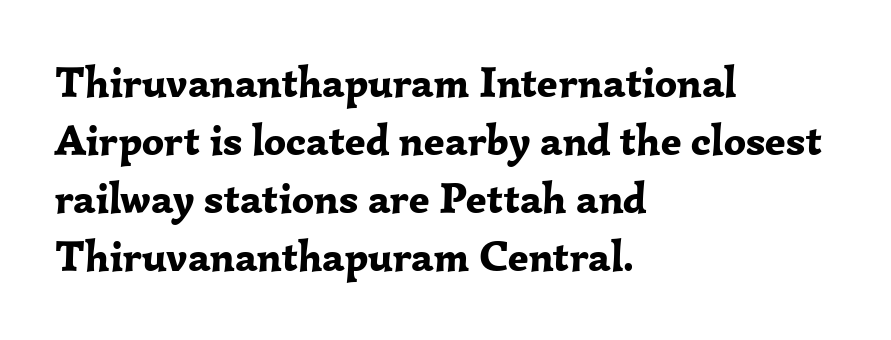
{"serif": "yes", "italic": "no", "bold": "yes", "weight": "bold", "width": "normal", "stroke_contrast": "low", "x_height": "medium", "monospaced": "no", "underline": "no", "align": "left", "line_spacing": "normal", "line_spacing_ratio": 1.35, "letter_spacing": "normal", "letter_spacing_em": 0.0, "glyph_px": 43}
